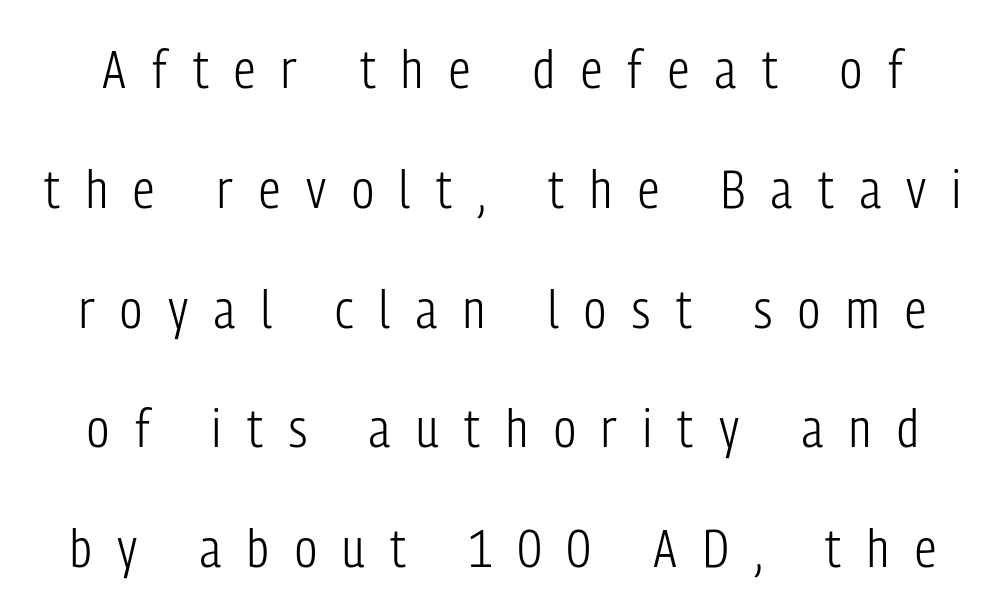
{"serif": "no", "italic": "no", "bold": "no", "weight": "light", "width": "condensed", "stroke_contrast": "low", "x_height": "medium", "monospaced": "no", "underline": "no", "line_spacing": "loose", "line_spacing_ratio": 2.26, "letter_spacing": "wide", "letter_spacing_em": 0.49, "glyph_px": 53}
